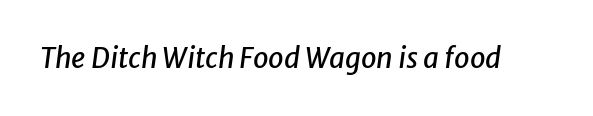
The image shows 28 px text type, italic (leaning right); set normal letter spacing, not underlined; low stroke contrast and a medium x-height.
